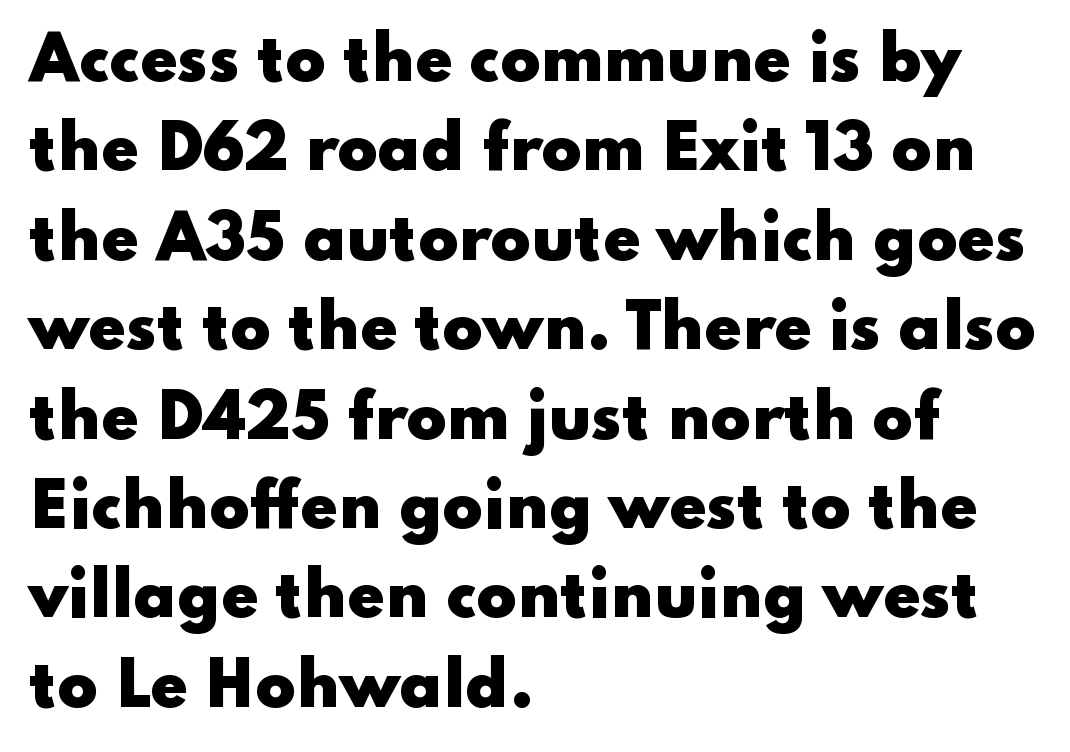
Q: Is the text bold? A: Yes.
Q: Is the text italic (slanted)? A: No, it is upright.
Q: Is the typeface a serif or a sans-serif typeface? A: Sans-serif.
Q: Is the text underlined? A: No.
Q: How is the paragraph aligned? A: Left-aligned.
Q: Is the spacing between letters normal or unusually wide? A: Normal.
Q: Is the spacing between lines tight, normal or loose? A: Normal.
Q: Width (condensed, normal, or wide)? A: Wide.
Q: Stroke contrast? A: Low.
Q: x-height? A: Small.
Q: Monospaced? A: No.
